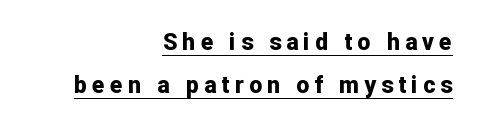
Weight: bold. Does the copy run flush right? Yes — the right margin is perfectly even. A continuous stroke trails under the words, as in a hyperlink. The letters are spread apart with noticeably loose tracking. Posture: vertical.
